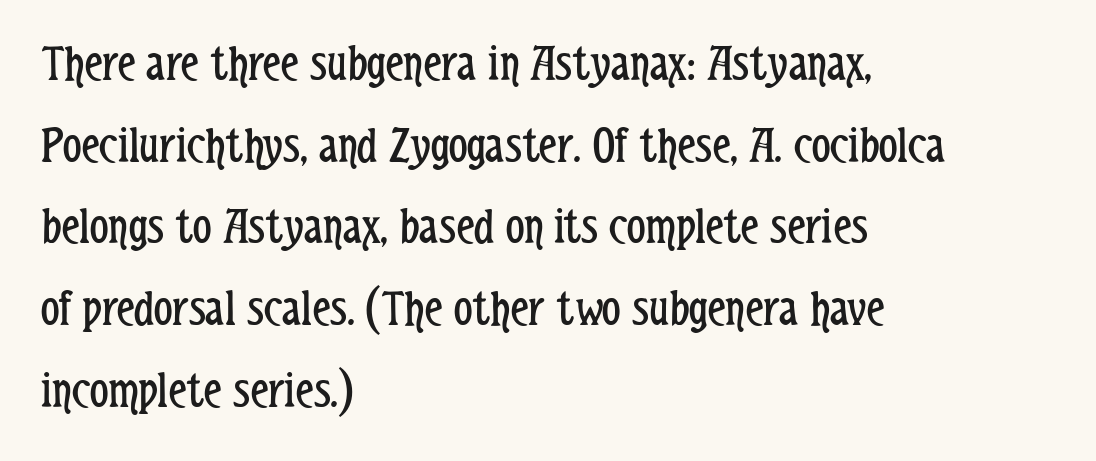
{"serif": "no", "italic": "no", "bold": "no", "weight": "regular", "width": "condensed", "stroke_contrast": "low", "x_height": "medium", "monospaced": "no", "underline": "no", "align": "left", "line_spacing": "normal", "line_spacing_ratio": 1.57, "letter_spacing": "normal", "letter_spacing_em": 0.0, "glyph_px": 52}
